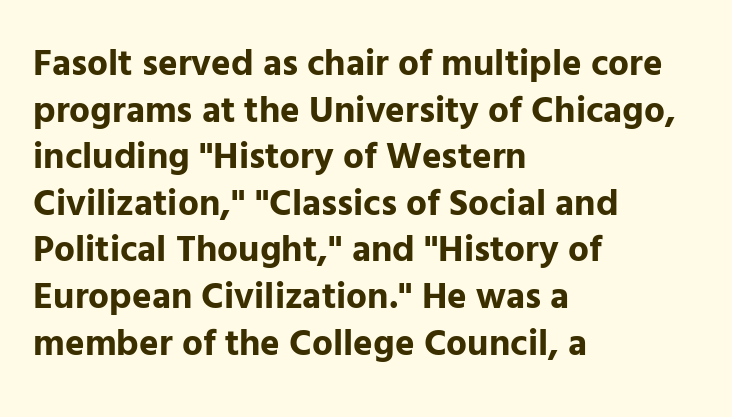
Q: Is the text bold? A: Yes.
Q: Is the text italic (slanted)? A: No, it is upright.
Q: Is the typeface a serif or a sans-serif typeface? A: Sans-serif.
Q: Is the text underlined? A: No.
Q: How is the paragraph aligned? A: Left-aligned.
Q: Is the spacing between letters normal or unusually wide? A: Normal.
Q: Is the spacing between lines tight, normal or loose? A: Normal.
Q: Width (condensed, normal, or wide)? A: Normal.
Q: Stroke contrast? A: Low.
Q: x-height? A: Medium.
Q: Monospaced? A: No.
